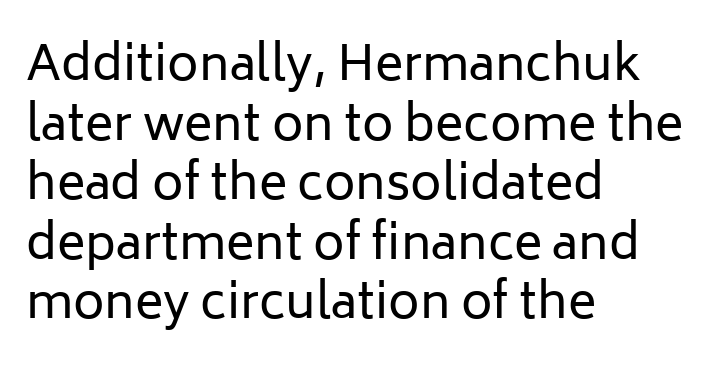
Q: Is the text bold? A: No.
Q: Is the text italic (slanted)? A: No, it is upright.
Q: Is the typeface a serif or a sans-serif typeface? A: Sans-serif.
Q: Is the text underlined? A: No.
Q: How is the paragraph aligned? A: Left-aligned.
Q: Is the spacing between letters normal or unusually wide? A: Normal.
Q: Width (condensed, normal, or wide)? A: Normal.
Q: Stroke contrast? A: Low.
Q: x-height? A: Medium.
Q: Monospaced? A: No.
